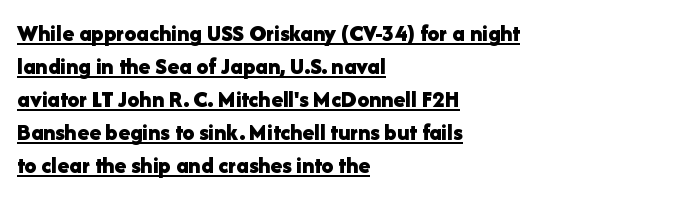
A roman cut, with each character standing at attention. Where is the straight margin? On the left. A baseline rule has been typeset under these characters. The glyphs have the mass of a bold cut. Horizontal bands of white between lines are of average thickness. Tracking value appears to be zero — textbook default spacing.
